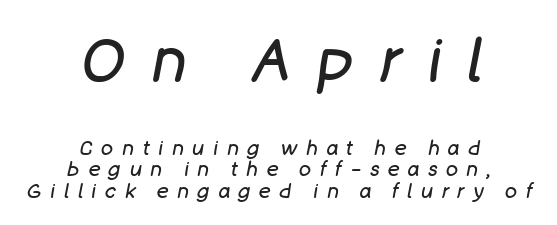
{"italic": "yes", "lean": "right", "slant_degrees": 11, "bold": "no", "weight": "regular", "width": "normal", "stroke_contrast": "low", "x_height": "large", "monospaced": "no", "underline": "no", "align": "center", "line_spacing": "tight", "line_spacing_ratio": 1.08, "letter_spacing": "wide", "letter_spacing_em": 0.43, "larger_block": "first", "size_ratio": 3.0, "glyph_px": 60}
